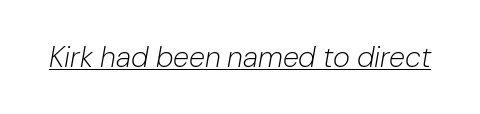
You could call the tracking neutral — neither tight nor loose. The font sits on the lighter half of the weight spectrum, regular included. Character widths vary here, with narrow letters taking less room than wide ones. A continuous stroke trails under the words, as in a hyperlink.
